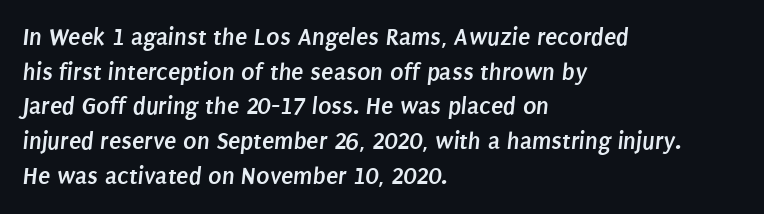
Q: Is the text bold? A: Yes.
Q: Is the text underlined? A: No.
Q: How is the paragraph aligned? A: Left-aligned.
Q: Is the spacing between letters normal or unusually wide? A: Normal.
Q: Is the spacing between lines tight, normal or loose? A: Normal.
